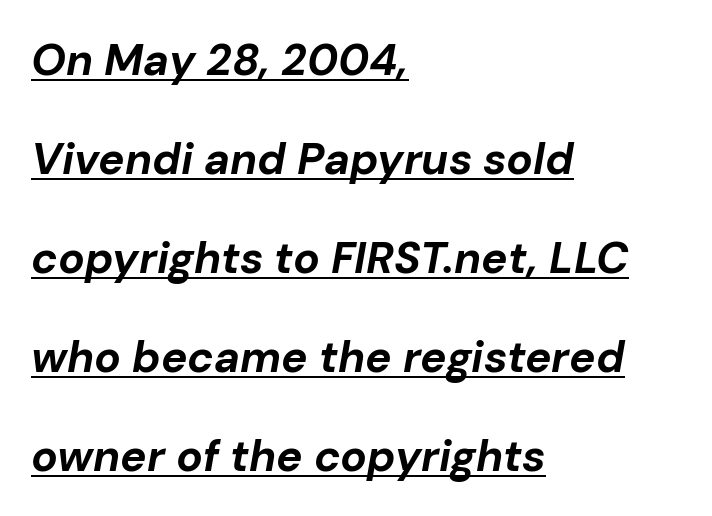
{"italic": "yes", "lean": "right", "slant_degrees": 10, "bold": "yes", "weight": "bold", "width": "normal", "stroke_contrast": "low", "x_height": "medium", "monospaced": "no", "underline": "yes", "align": "left", "line_spacing": "loose", "line_spacing_ratio": 2.25, "letter_spacing": "normal", "letter_spacing_em": 0.0, "glyph_px": 44}
